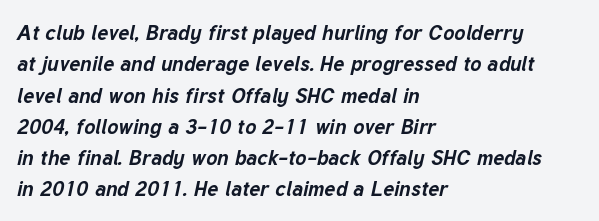
Q: Is the text bold? A: Yes.
Q: Is the text italic (slanted)? A: Yes, it leans right by about 12 degrees.
Q: Is the text underlined? A: No.
Q: How is the paragraph aligned? A: Left-aligned.
Q: Is the spacing between letters normal or unusually wide? A: Normal.
Q: Is the spacing between lines tight, normal or loose? A: Normal.
